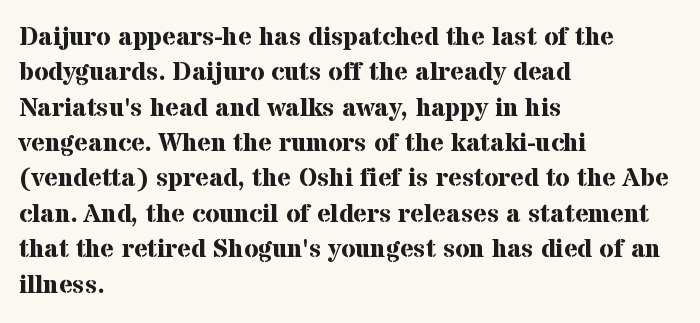
{"italic": "no", "bold": "yes", "underline": "no", "align": "left", "line_spacing": "normal", "line_spacing_ratio": 1.36, "letter_spacing": "normal", "letter_spacing_em": 0.0, "glyph_px": 26}
